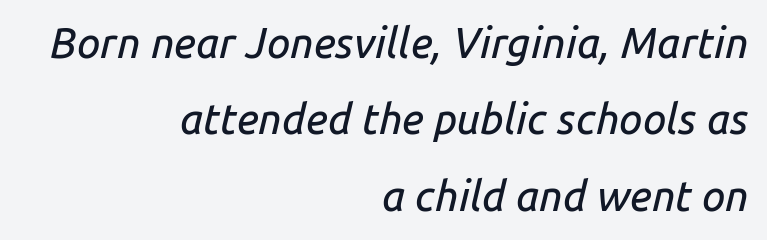
Q: Is the text italic (slanted)? A: Yes, it leans right by about 14 degrees.
Q: Is the text underlined? A: No.
Q: How is the paragraph aligned? A: Right-aligned.
Q: Is the spacing between letters normal or unusually wide? A: Normal.
Q: Width (condensed, normal, or wide)? A: Normal.
Q: Stroke contrast? A: Low.
Q: x-height? A: Medium.
Q: Monospaced? A: No.
